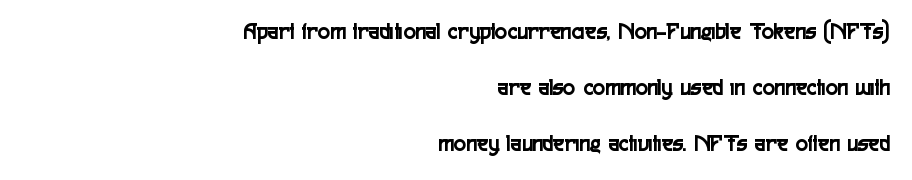
The image shows 23 px text type, upright; set right-aligned, loose line spacing (2.43x), normal letter spacing, not underlined.
